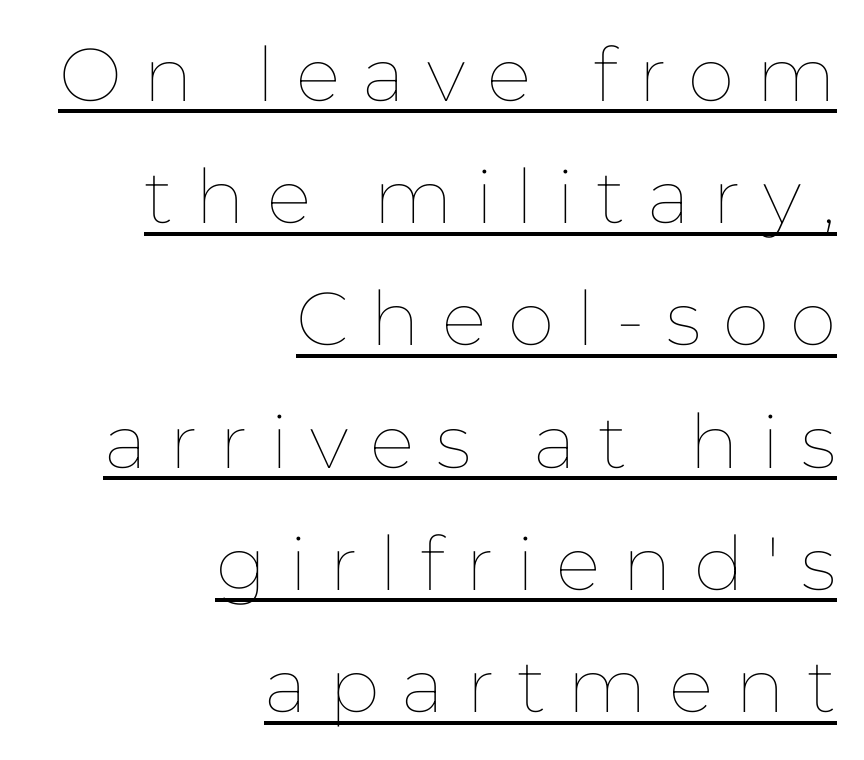
The image shows 75 px thin type, upright; set right-aligned, normal line spacing (1.63x), unusually wide letter spacing (+0.29 em), underlined; low stroke contrast and a medium x-height.
